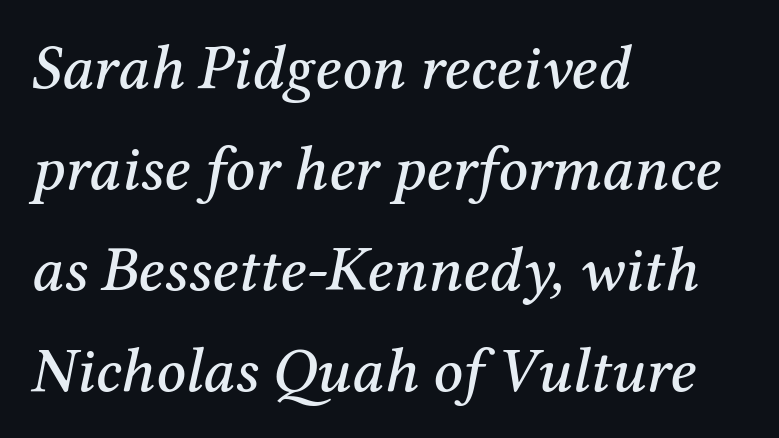
{"serif": "yes", "italic": "yes", "lean": "right", "slant_degrees": 12, "width": "normal", "stroke_contrast": "medium", "x_height": "medium", "monospaced": "no", "underline": "no", "align": "left", "line_spacing": "normal", "line_spacing_ratio": 1.58, "letter_spacing": "normal", "letter_spacing_em": 0.0, "glyph_px": 64}
